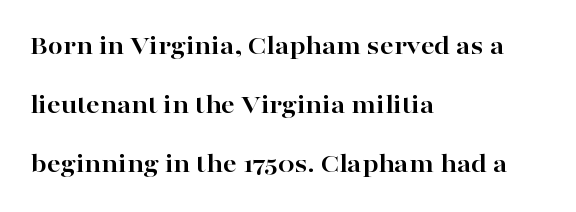
Italic: no, the glyphs are upright roman. The lines in this sample share a left origin and differ only in where they stop. Bare-footed words on every line. Spacing between characters is what you'd get straight out of the box. The letters are bold, with thick, heavy strokes. Regarding leading, the lines here are spaced well apart.
